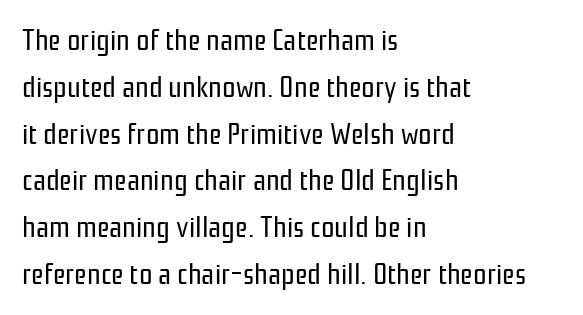
Q: Is the text bold? A: No.
Q: Is the text italic (slanted)? A: No, it is upright.
Q: Is the typeface a serif or a sans-serif typeface? A: Sans-serif.
Q: Is the text underlined? A: No.
Q: How is the paragraph aligned? A: Left-aligned.
Q: Is the spacing between letters normal or unusually wide? A: Normal.
Q: Is the spacing between lines tight, normal or loose? A: Normal.
Q: Width (condensed, normal, or wide)? A: Condensed.
Q: Stroke contrast? A: Low.
Q: x-height? A: Medium.
Q: Monospaced? A: No.
